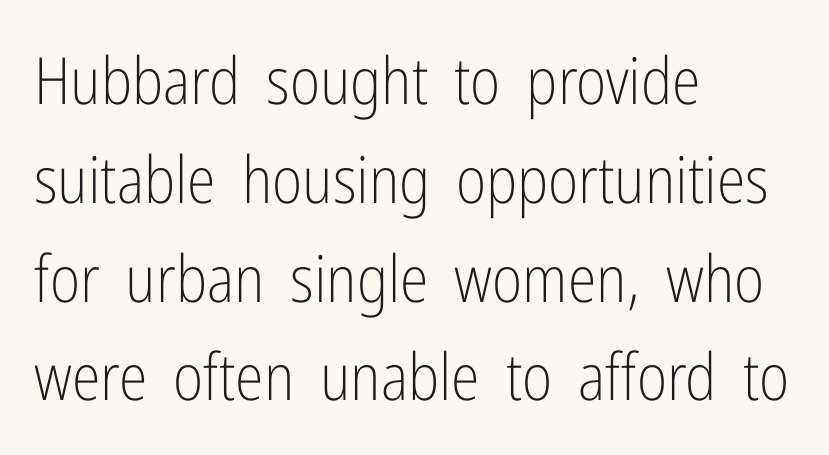
Just letters on the line, the space beneath them empty. Notice how descenders clear the ascenders below comfortably — that's standard leading. This sample uses an upright cut, with every glyph sitting square on the baseline. All the whitespace from short lines collects on the right.
